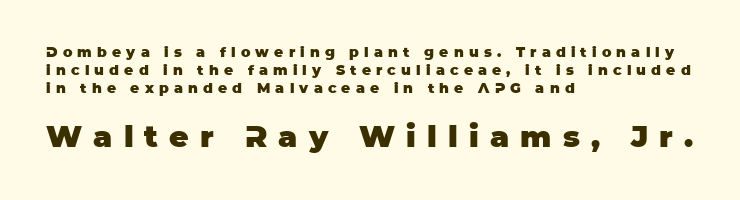
Q: Is the text bold? A: Yes.
Q: Is the text italic (slanted)? A: No, it is upright.
Q: Is the typeface a serif or a sans-serif typeface? A: Sans-serif.
Q: Is the text underlined? A: No.
Q: How is the paragraph aligned? A: Left-aligned.
Q: Is the spacing between letters normal or unusually wide? A: Unusually wide.
Q: Is the spacing between lines tight, normal or loose? A: Normal.
Q: Which block of text is set in a larger size, the first (top) or the second (bottom)? A: The second (bottom) one.
Q: Width (condensed, normal, or wide)? A: Normal.
Q: Stroke contrast? A: Low.
Q: x-height? A: Large.
Q: Monospaced? A: No.
